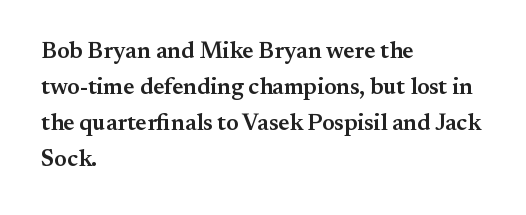
{"italic": "no", "bold": "semi", "underline": "no", "align": "left", "line_spacing": "normal", "line_spacing_ratio": 1.57, "letter_spacing": "normal", "letter_spacing_em": 0.0, "glyph_px": 23}
